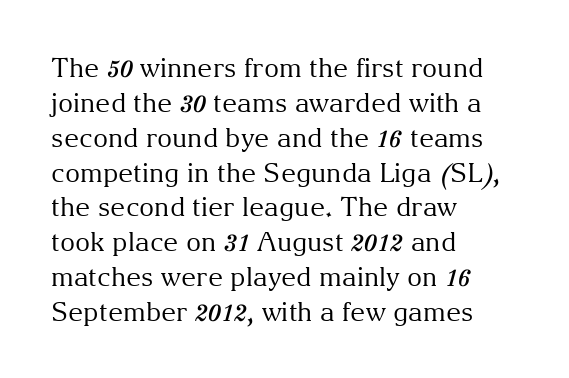
{"italic": "no", "bold": "no", "underline": "no", "align": "left", "line_spacing": "normal", "line_spacing_ratio": 1.34, "letter_spacing": "normal", "letter_spacing_em": 0.0, "glyph_px": 26}
